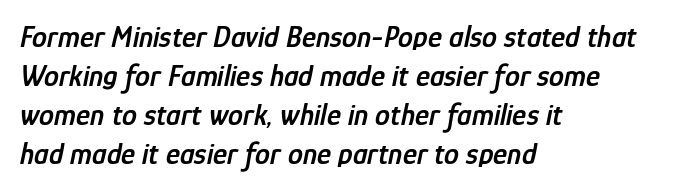
{"italic": "yes", "lean": "right", "slant_degrees": 12, "bold": "semi", "weight": "semibold", "width": "condensed", "stroke_contrast": "low", "x_height": "medium", "monospaced": "no", "underline": "no", "align": "left", "line_spacing": "normal", "line_spacing_ratio": 1.3, "letter_spacing": "normal", "letter_spacing_em": 0.0, "glyph_px": 30}
